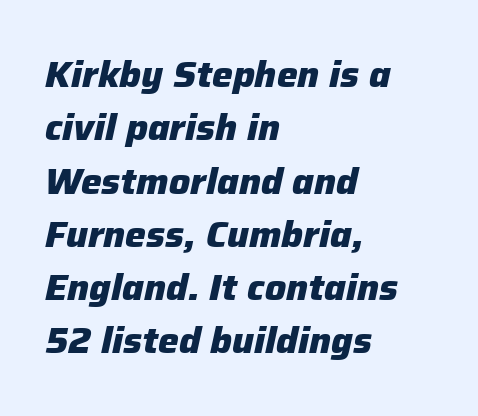
{"italic": "yes", "lean": "right", "slant_degrees": 12, "bold": "yes", "weight": "heavy", "width": "normal", "stroke_contrast": "low", "x_height": "medium", "monospaced": "no", "underline": "no", "align": "left", "line_spacing": "normal", "line_spacing_ratio": 1.44, "letter_spacing": "normal", "letter_spacing_em": 0.0, "glyph_px": 37}
